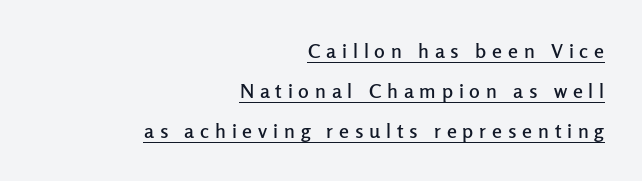
{"italic": "no", "underline": "yes", "align": "right", "line_spacing": "loose", "line_spacing_ratio": 2.0, "letter_spacing": "wide", "letter_spacing_em": 0.29, "glyph_px": 20}
